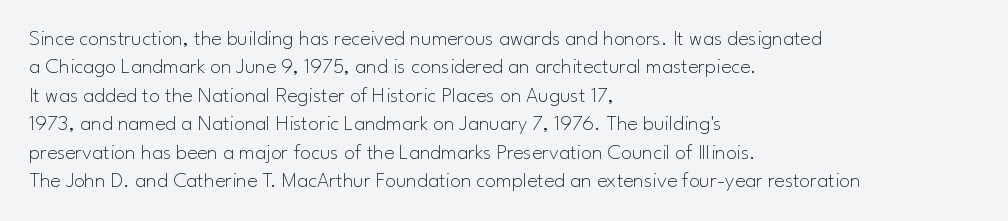
Q: Is the text bold? A: No.
Q: Is the text italic (slanted)? A: No, it is upright.
Q: Is the text underlined? A: No.
Q: How is the paragraph aligned? A: Left-aligned.
Q: Is the spacing between letters normal or unusually wide? A: Normal.
Q: Is the spacing between lines tight, normal or loose? A: Normal.
